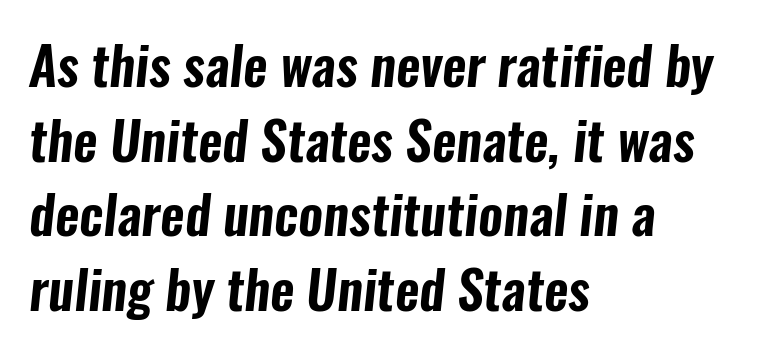
The rendering uses natural spacing where letterforms have individual widths. Default kerning and tracking; the words read as compact shapes. The glyphs are unaccompanied by any horizontal stroke below them. The rendering uses a moderate line-height, typical for paragraphs.
